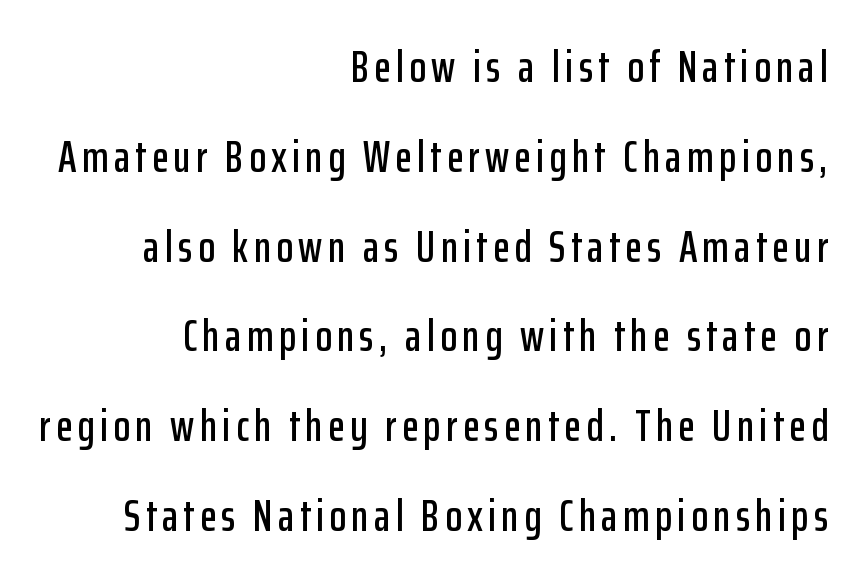
A bare baseline throughout the passage. The face used here is proportionally spaced, like ordinary book or web type. The vertical gap from one line to the next is large. Rendered with straight, roman letterforms.
